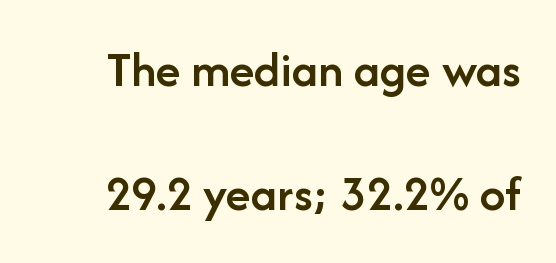
The image shows 51 px semibold sans-serif type, upright; set loose line spacing (2.44x), normal letter spacing, not underlined; low stroke contrast and a medium x-height.
